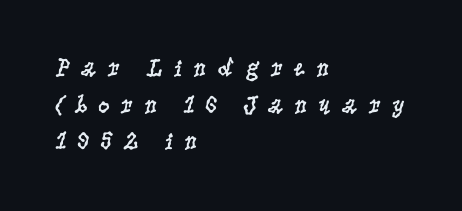
Unmarked baselines from the first word to the last. Horizontally, the lines are justified to the leading edge only. Heft: none added — not bold. Leading: standard. Caption: expanded tracking, letters set apart.
